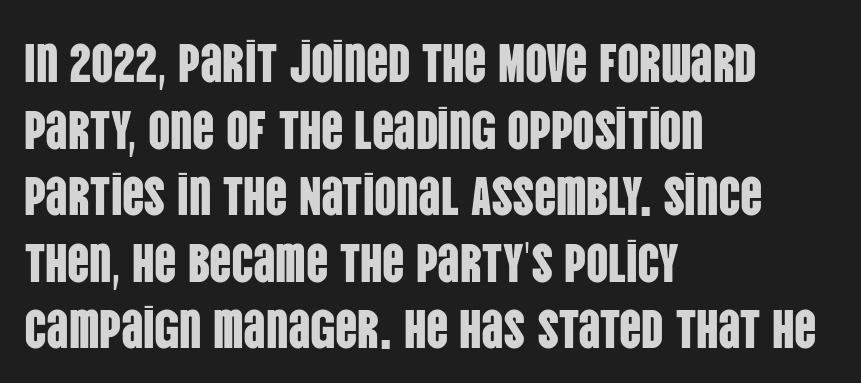
{"serif": "no", "italic": "no", "width": "condensed", "stroke_contrast": "low", "x_height": "large", "monospaced": "no", "underline": "no", "align": "left", "line_spacing_ratio": 1.21, "letter_spacing": "normal", "letter_spacing_em": 0.0, "glyph_px": 55}
